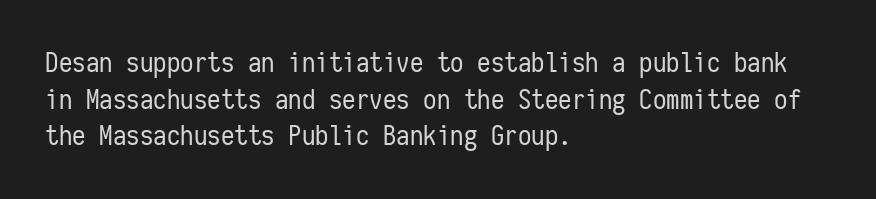
Reading down the block, your eye returns to a fixed left position each line. Do the letters lean? They stand straight. The strip under each line holds only bare page. Bold? No — there's no thickening of the strokes. Line spacing here is normal. Glyph-to-glyph distance matches everyday printed text.
